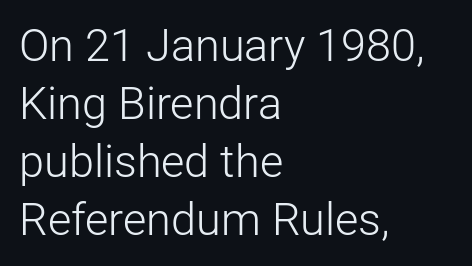
{"serif": "no", "italic": "no", "bold": "no", "weight": "light", "width": "normal", "stroke_contrast": "low", "x_height": "medium", "monospaced": "no", "underline": "no", "align": "left", "line_spacing": "normal", "line_spacing_ratio": 1.29, "letter_spacing": "normal", "letter_spacing_em": 0.0, "glyph_px": 45}
